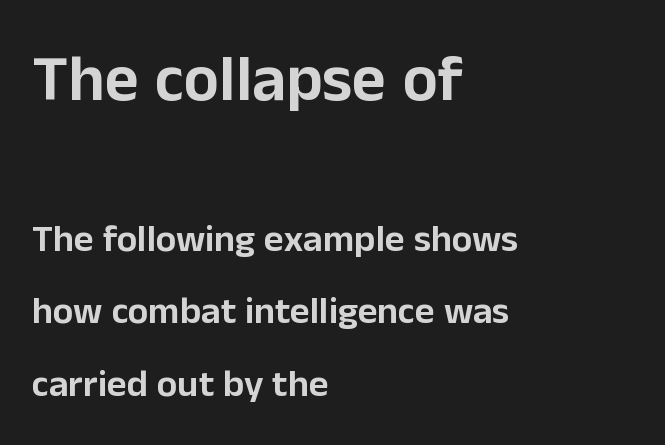
Q: Is the text italic (slanted)? A: No, it is upright.
Q: Is the typeface a serif or a sans-serif typeface? A: Sans-serif.
Q: Is the text underlined? A: No.
Q: How is the paragraph aligned? A: Left-aligned.
Q: Is the spacing between letters normal or unusually wide? A: Normal.
Q: Is the spacing between lines tight, normal or loose? A: Loose.
Q: Which block of text is set in a larger size, the first (top) or the second (bottom)? A: The first (top) one.
Q: Width (condensed, normal, or wide)? A: Normal.
Q: Stroke contrast? A: Low.
Q: x-height? A: Medium.
Q: Monospaced? A: No.
